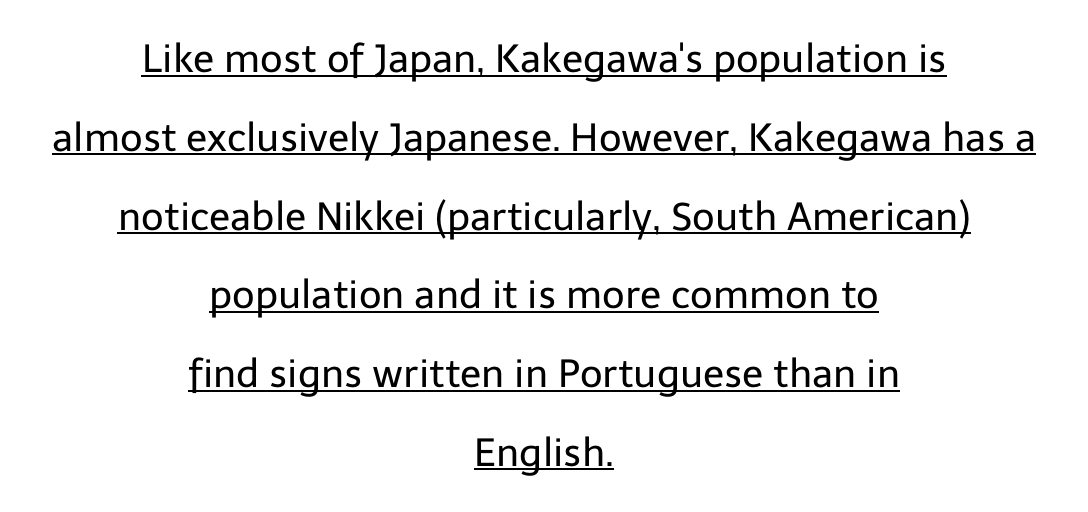
Character widths vary here, with narrow letters taking less room than wide ones. No extra tracking has been applied to these lines. A quiet, ordinary-to-light weight characterises the typeface. Are there feet on the stems? There aren't — it's a sans. In designer terms, the underline attribute is active on this setting. Ordinary non-slanted type is in use.
